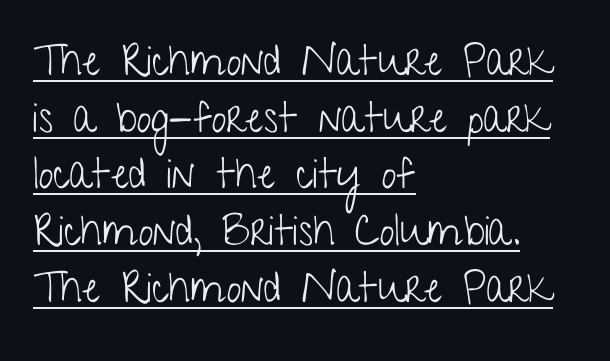
The image shows 42 px light, condensed sans-serif type, upright; set left-aligned, normal line spacing (1.35x), normal letter spacing, underlined; low stroke contrast and a medium x-height.
